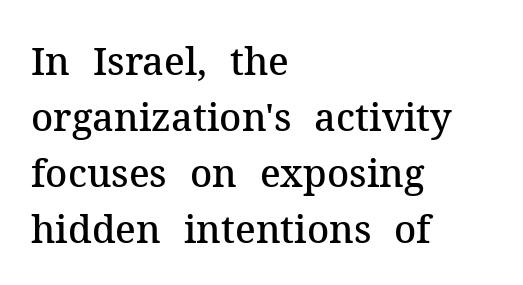
The image shows 38 px semibold serif type, upright; set left-aligned, normal line spacing (1.47x), normal letter spacing, not underlined; medium stroke contrast and a medium x-height.
